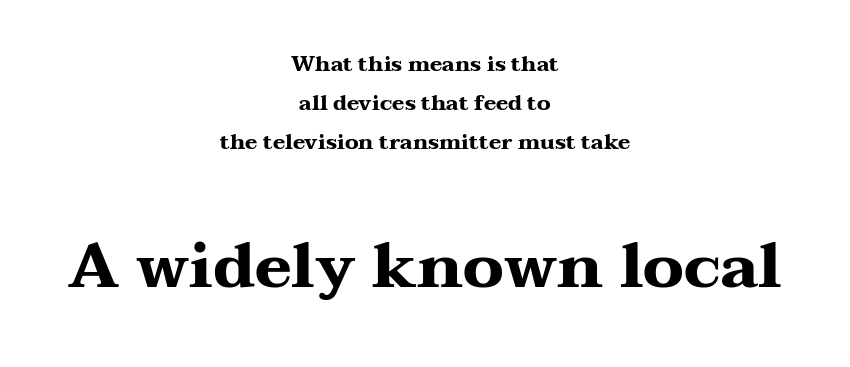
Q: Is the text bold? A: Yes.
Q: Is the text italic (slanted)? A: No, it is upright.
Q: Is the typeface a serif or a sans-serif typeface? A: Serif.
Q: Is the text underlined? A: No.
Q: How is the paragraph aligned? A: Centered.
Q: Is the spacing between letters normal or unusually wide? A: Normal.
Q: Which block of text is set in a larger size, the first (top) or the second (bottom)? A: The second (bottom) one.
Q: Width (condensed, normal, or wide)? A: Wide.
Q: Stroke contrast? A: Medium.
Q: x-height? A: Medium.
Q: Monospaced? A: No.
